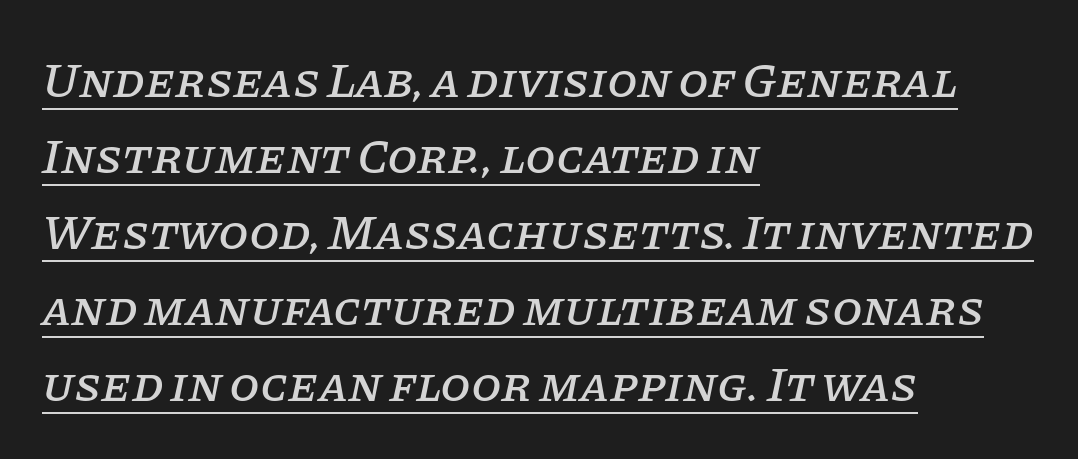
The image shows 49 px serif type, italic (leaning right); set left-aligned, normal line spacing (1.55x), normal letter spacing, underlined; low stroke contrast and a large x-height.
